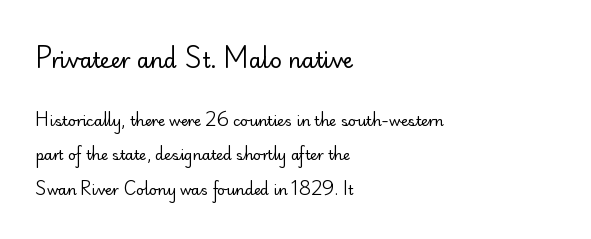
A student would call this left alignment; a typographer would say flush left, rag right. Words float on clear page, feet unadorned. The upper block of text is set noticeably larger than the block beneath it. No heavy texture on the line: the type isn't bold. A roman cut, with each character standing at attention. Honestly, the rows look like they've been pulled way apart.
